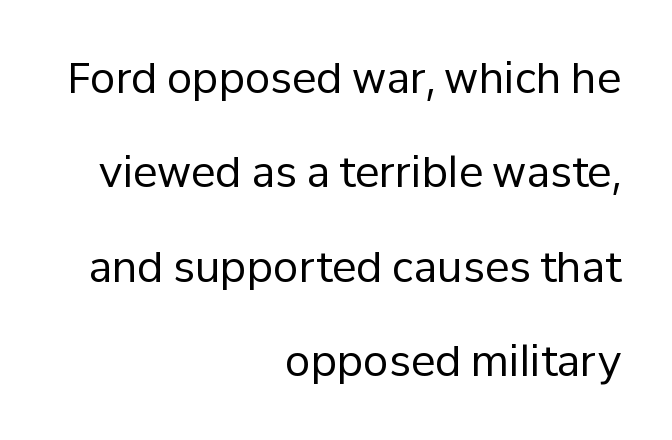
Q: Is the text bold? A: No.
Q: Is the text italic (slanted)? A: No, it is upright.
Q: Is the typeface a serif or a sans-serif typeface? A: Sans-serif.
Q: Is the text underlined? A: No.
Q: How is the paragraph aligned? A: Right-aligned.
Q: Is the spacing between letters normal or unusually wide? A: Normal.
Q: Is the spacing between lines tight, normal or loose? A: Loose.
Q: Width (condensed, normal, or wide)? A: Normal.
Q: Stroke contrast? A: Low.
Q: x-height? A: Medium.
Q: Monospaced? A: No.
